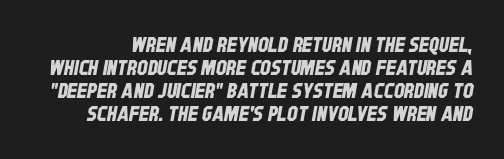
The space directly below the letters is spotless. Inter-character spacing is left at the font's built-in metrics. The line-height multiplier appears low, near solid setting.
